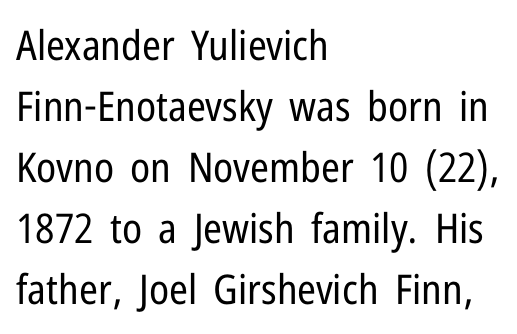
The image shows 41 px regular-weight, condensed sans-serif type, upright; set left-aligned, normal line spacing (1.49x), normal letter spacing, not underlined; low stroke contrast and a medium x-height.
